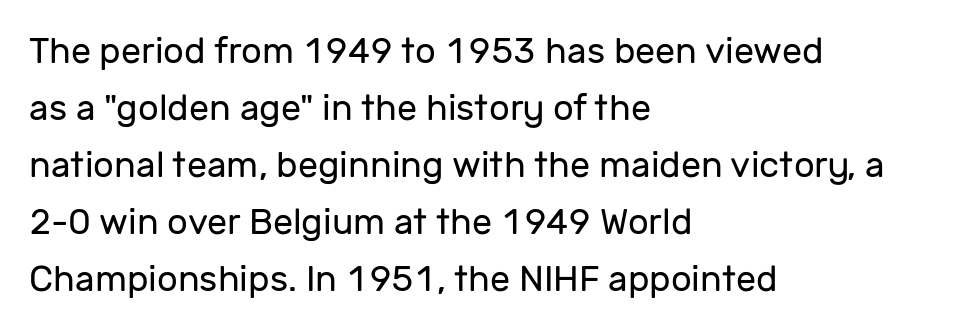
The image shows 36 px regular-weight sans-serif type, upright; set left-aligned, normal line spacing (1.58x), normal letter spacing, not underlined; low stroke contrast and a medium x-height.
